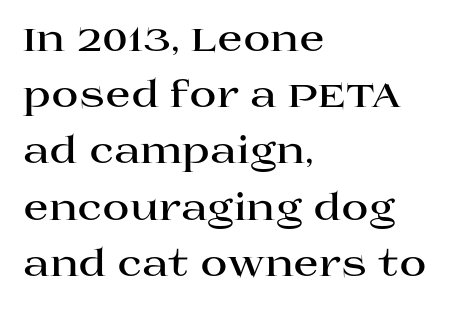
The block of text has a typical density, with ordinary space between rows. The strokes are fattened all the way to bold. The letters advance in unequal steps, a hallmark of proportional type. The zone under the glyphs is completely vacant. Unlike italic type, these characters show no tilt at all. The paragraph shown leans on its left margin.
